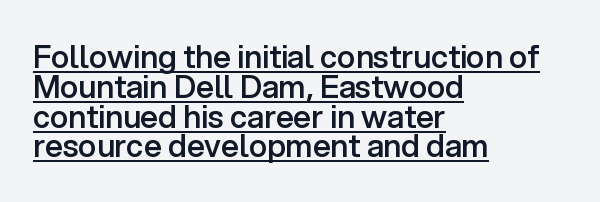
{"serif": "no", "italic": "no", "bold": "semi", "weight": "semibold", "width": "normal", "stroke_contrast": "low", "x_height": "medium", "monospaced": "no", "underline": "yes", "align": "left", "line_spacing": "tight", "line_spacing_ratio": 0.96, "letter_spacing": "normal", "letter_spacing_em": 0.0, "glyph_px": 31}
